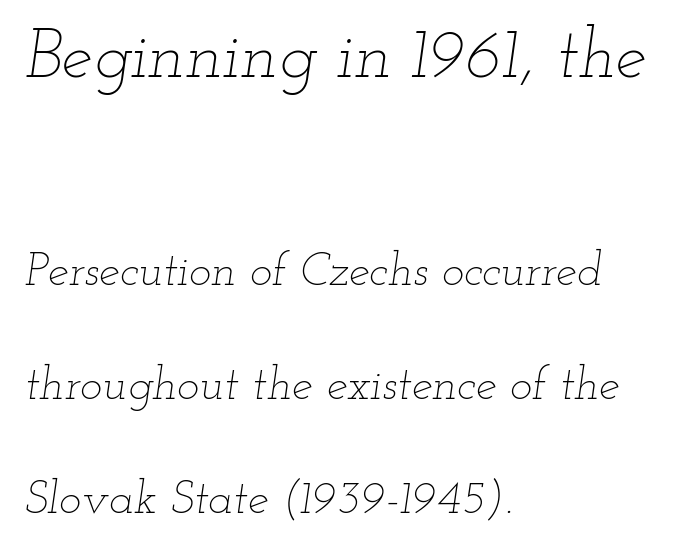
The image shows 70 px thin, wide type, italic (leaning right); set left-aligned, loose line spacing (2.42x), normal letter spacing, not underlined; the first (top) block is 1.49x larger; low stroke contrast and a small x-height.
